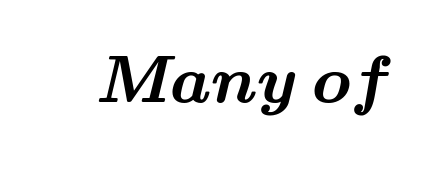
{"serif": "yes", "bold": "yes", "weight": "bold", "width": "wide", "stroke_contrast": "medium", "x_height": "small", "monospaced": "no", "underline": "no", "letter_spacing": "normal", "letter_spacing_em": 0.0, "glyph_px": 65}
